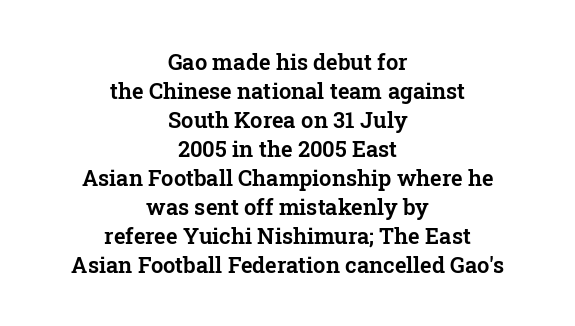
Q: Is the text italic (slanted)? A: No, it is upright.
Q: Is the text underlined? A: No.
Q: How is the paragraph aligned? A: Centered.
Q: Is the spacing between letters normal or unusually wide? A: Normal.
Q: Is the spacing between lines tight, normal or loose? A: Normal.
